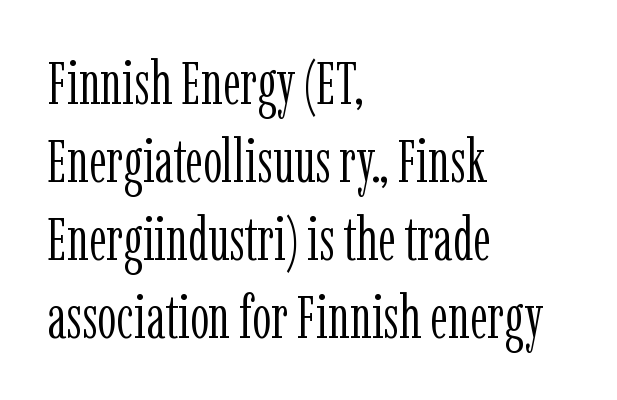
{"serif": "yes", "italic": "no", "bold": "no", "weight": "light", "width": "condensed", "stroke_contrast": "low", "x_height": "medium", "monospaced": "no", "underline": "no", "align": "left", "line_spacing": "normal", "line_spacing_ratio": 1.3, "letter_spacing": "normal", "letter_spacing_em": 0.0, "glyph_px": 60}
